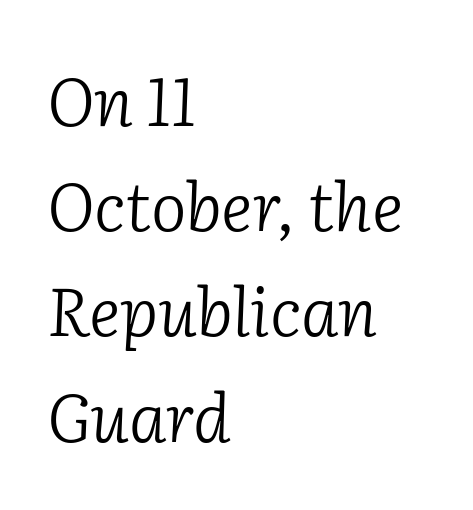
{"serif": "yes", "italic": "yes", "lean": "right", "slant_degrees": 2, "bold": "no", "weight": "light", "width": "normal", "stroke_contrast": "low", "x_height": "medium", "monospaced": "no", "underline": "no", "align": "left", "line_spacing": "normal", "line_spacing_ratio": 1.57, "letter_spacing": "normal", "letter_spacing_em": 0.0, "glyph_px": 67}
